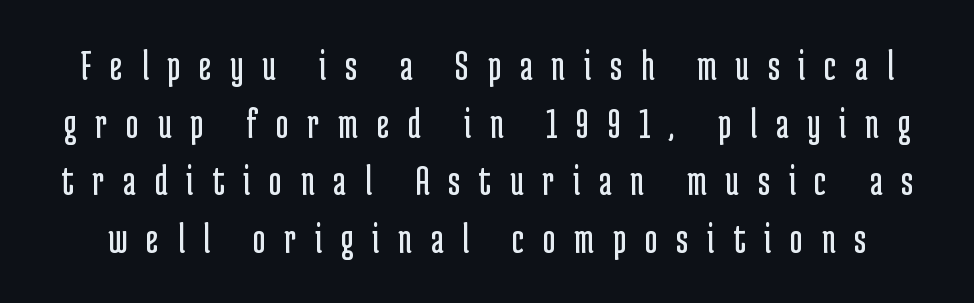
Q: Is the text bold? A: No.
Q: Is the text italic (slanted)? A: No, it is upright.
Q: Is the typeface a serif or a sans-serif typeface? A: Sans-serif.
Q: Is the text underlined? A: No.
Q: Is the spacing between letters normal or unusually wide? A: Unusually wide.
Q: Is the spacing between lines tight, normal or loose? A: Normal.
Q: Width (condensed, normal, or wide)? A: Condensed.
Q: Stroke contrast? A: Low.
Q: x-height? A: Medium.
Q: Monospaced? A: No.
